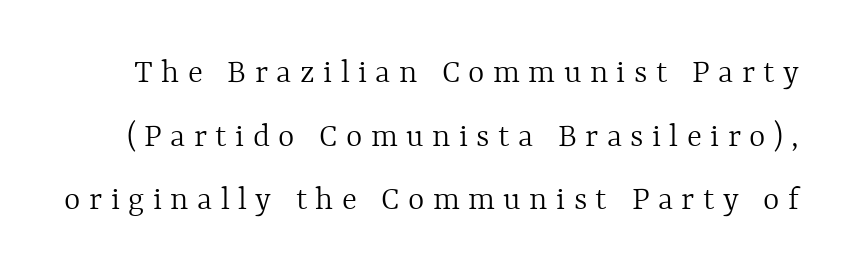
Just letters on the line, the space beneath them empty. How are the letters spaced? Widely, with obvious added tracking. Upright lettering throughout. Stems here are at most as thick as an everyday book face.
